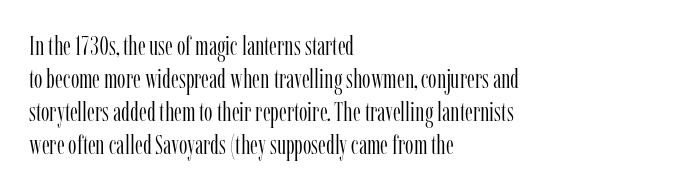
Q: Is the text bold? A: No.
Q: Is the text italic (slanted)? A: No, it is upright.
Q: Is the text underlined? A: No.
Q: How is the paragraph aligned? A: Left-aligned.
Q: Is the spacing between letters normal or unusually wide? A: Normal.
